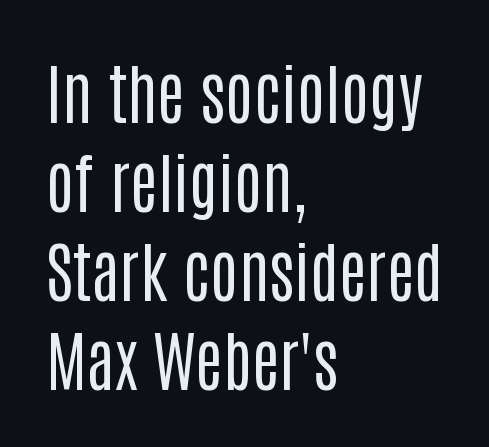
Leading: standard. A typesetter would call this zero additional tracking. The specimen omits any rule beneath the text block's lines. I'd call this a sans setting — the letters go barefoot. The typeface has the unassuming heft of standard copy or less.
